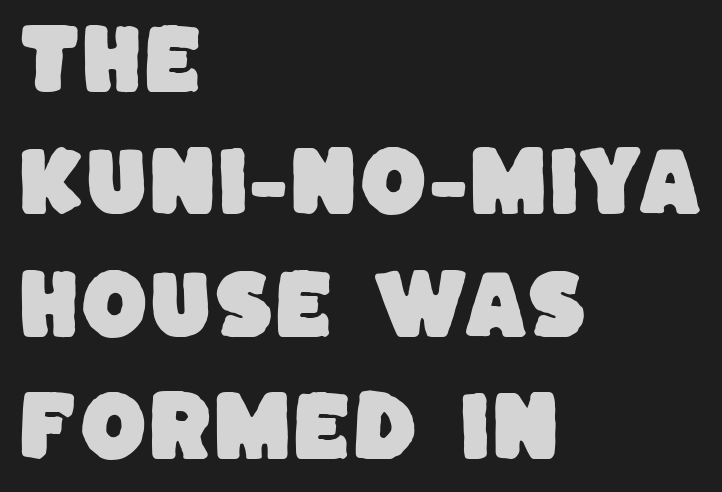
Q: Is the typeface a serif or a sans-serif typeface? A: Sans-serif.
Q: Is the text underlined? A: No.
Q: How is the paragraph aligned? A: Left-aligned.
Q: Is the spacing between letters normal or unusually wide? A: Normal.
Q: Is the spacing between lines tight, normal or loose? A: Normal.
Q: Width (condensed, normal, or wide)? A: Normal.
Q: Stroke contrast? A: Low.
Q: x-height? A: Large.
Q: Monospaced? A: No.
